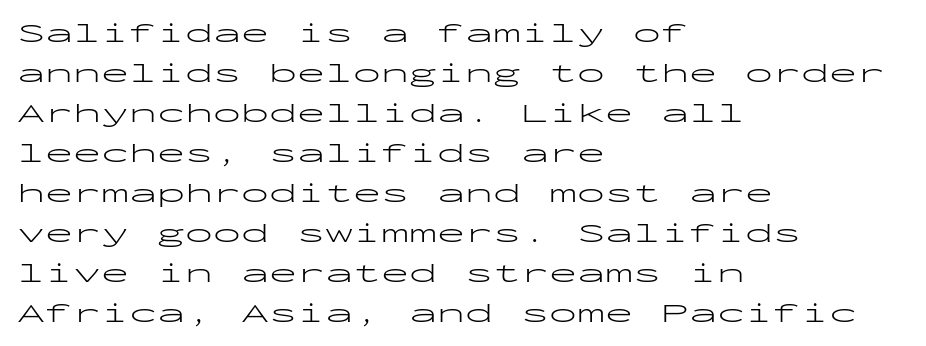
Q: Is the text bold? A: No.
Q: Is the text italic (slanted)? A: No, it is upright.
Q: Is the typeface a serif or a sans-serif typeface? A: Sans-serif.
Q: Is the text underlined? A: No.
Q: How is the paragraph aligned? A: Left-aligned.
Q: Is the spacing between letters normal or unusually wide? A: Normal.
Q: Is the spacing between lines tight, normal or loose? A: Normal.
Q: Width (condensed, normal, or wide)? A: Wide.
Q: Stroke contrast? A: Low.
Q: x-height? A: Medium.
Q: Monospaced? A: Yes.
